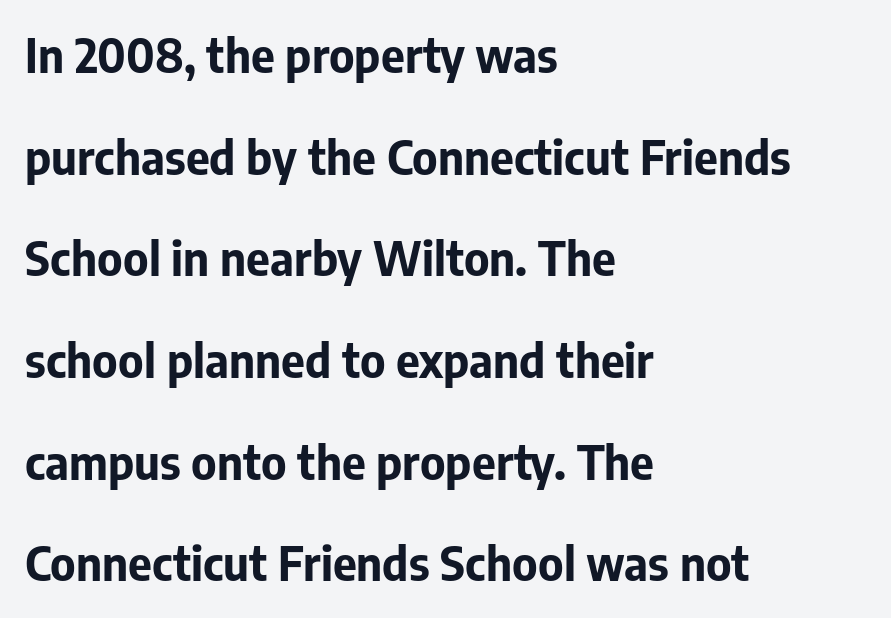
The image shows 46 px bold sans-serif type, upright; set left-aligned, loose line spacing (2.21x), normal letter spacing, not underlined; low stroke contrast and a medium x-height.
